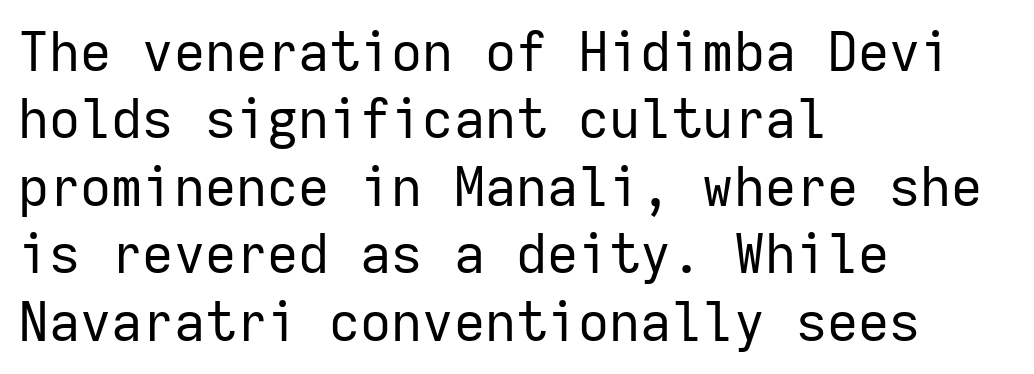
Clear beneath every line of the passage. Which margin do the lines hug? The left one — the right edge is uneven. The passage shown is typeset with a sans-serif family. The lettering holds an erect, upright posture throughout. The face used here is rendered with its standard letterfit.
